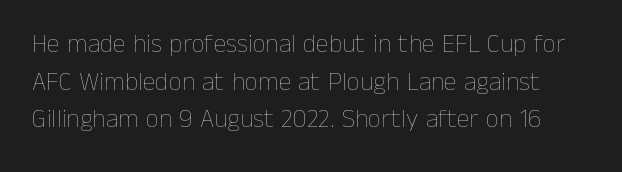
The passage shown stacks its lines at a standard gap. Ink coverage per letter is moderate at most. The letterforms sit shoulder to shoulder at normal distance. Posture: vertical.
